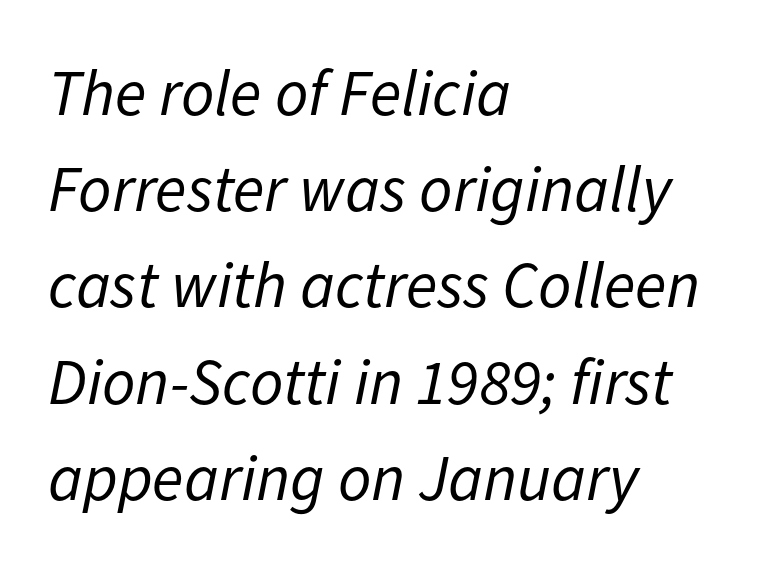
Each line starts at the same left margin while the right side varies. Would a proofreader flag this as italicized? Yes. In terms of letterspacing, this is plain default setting. Weight: not bold — regular or lighter.
